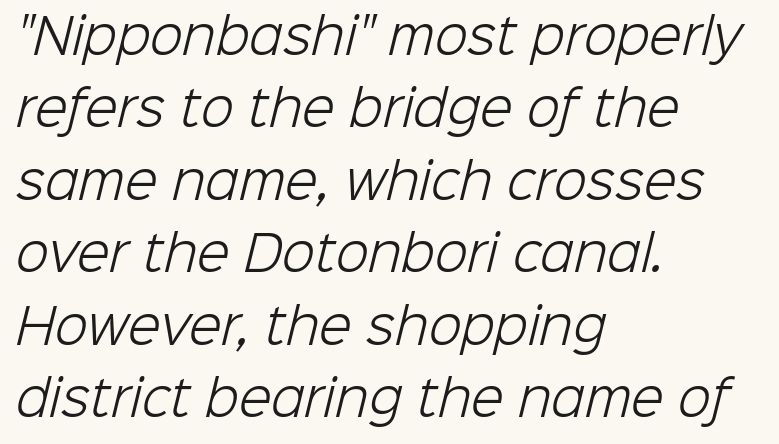
{"serif": "no", "bold": "no", "weight": "light", "width": "normal", "stroke_contrast": "low", "x_height": "medium", "monospaced": "no", "underline": "no", "align": "left", "line_spacing": "normal", "line_spacing_ratio": 1.51, "letter_spacing": "normal", "letter_spacing_em": 0.0, "glyph_px": 48}
